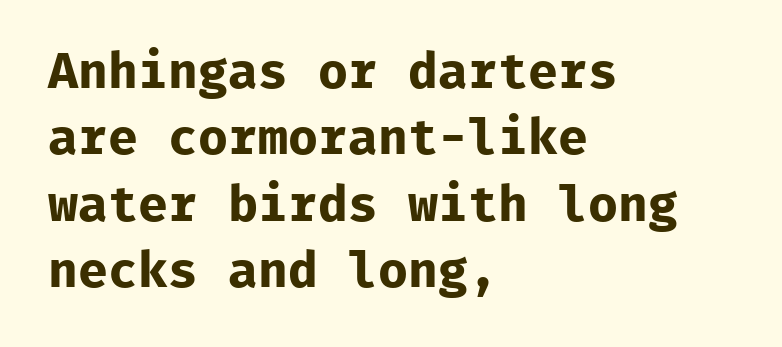
The image shows 50 px bold sans-serif type, upright, monospaced; set left-aligned, normal line spacing (1.33x), normal letter spacing, not underlined; low stroke contrast and a medium x-height.
